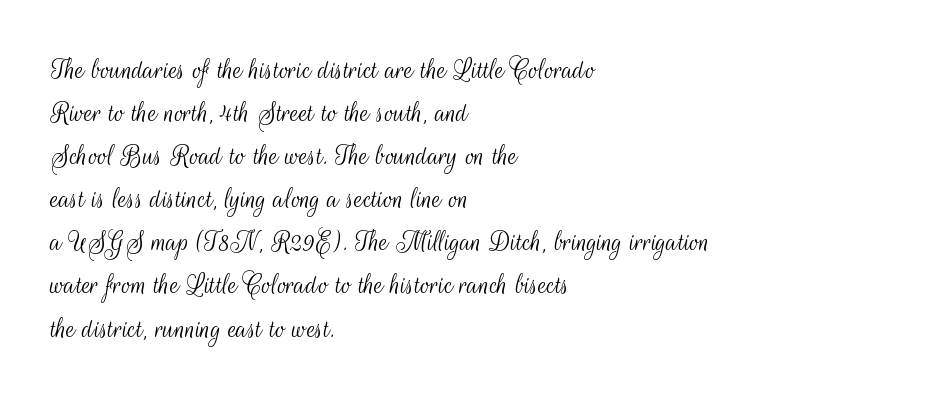
This sample keeps an unexceptional amount of space between lines. Caption: standard tracking, unaltered. Alignment: flush left. Lines of text with bare space underneath. Type style note: lacks serifs.
